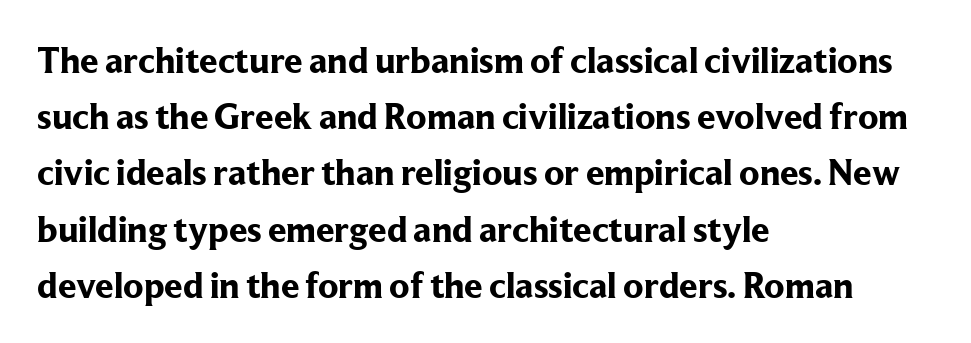
You could not count columns in this text — the font is proportionally spaced. Emphasis by weight is at full strength: bold. Is this a sans? No — the strokes have serifs. The passage shown has conventional tracking throughout.
